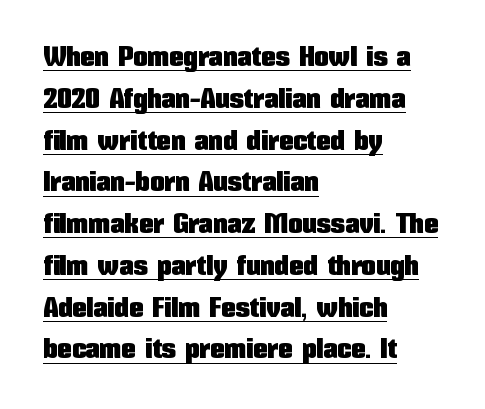
{"serif": "no", "italic": "no", "width": "condensed", "stroke_contrast": "low", "x_height": "medium", "monospaced": "no", "underline": "yes", "align": "left", "line_spacing": "normal", "line_spacing_ratio": 1.44, "letter_spacing": "normal", "letter_spacing_em": 0.0, "glyph_px": 29}
